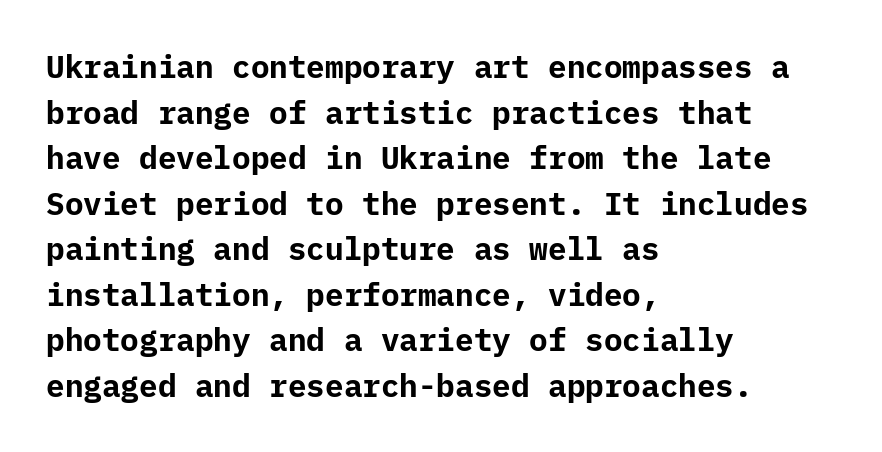
The image shows 31 px bold sans-serif type, upright; set left-aligned, normal line spacing (1.47x), normal letter spacing, not underlined; low stroke contrast and a medium x-height.
